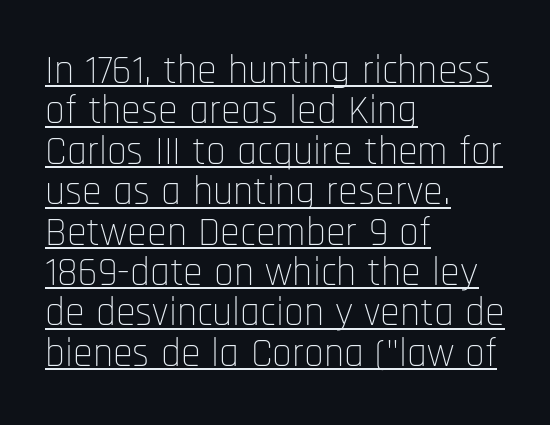
{"serif": "no", "italic": "no", "bold": "no", "weight": "thin", "width": "condensed", "stroke_contrast": "low", "x_height": "large", "monospaced": "no", "underline": "yes", "align": "left", "line_spacing": "tight", "line_spacing_ratio": 1.01, "letter_spacing": "normal", "letter_spacing_em": 0.0, "glyph_px": 40}
